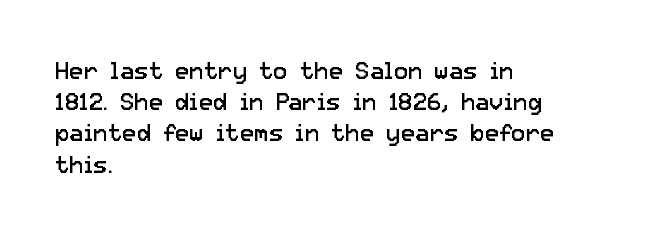
{"italic": "no", "bold": "no", "underline": "no", "align": "left", "line_spacing": "normal", "line_spacing_ratio": 1.3, "letter_spacing": "normal", "letter_spacing_em": 0.0, "glyph_px": 24}
